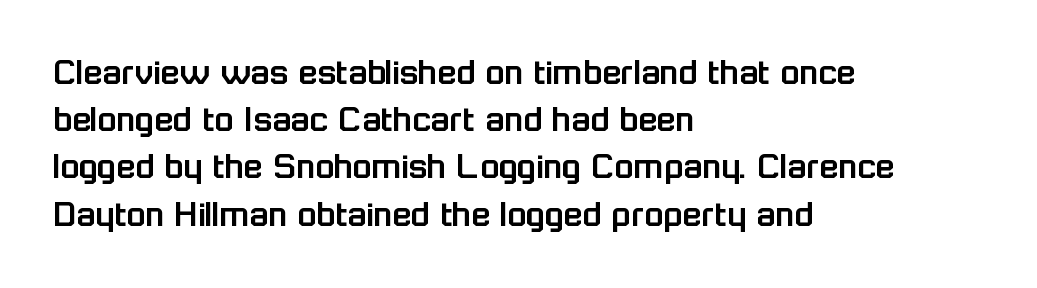
The image shows 39 px sans-serif type, upright; set left-aligned, line spacing 1.21x, normal letter spacing, not underlined; low stroke contrast and a medium x-height.
